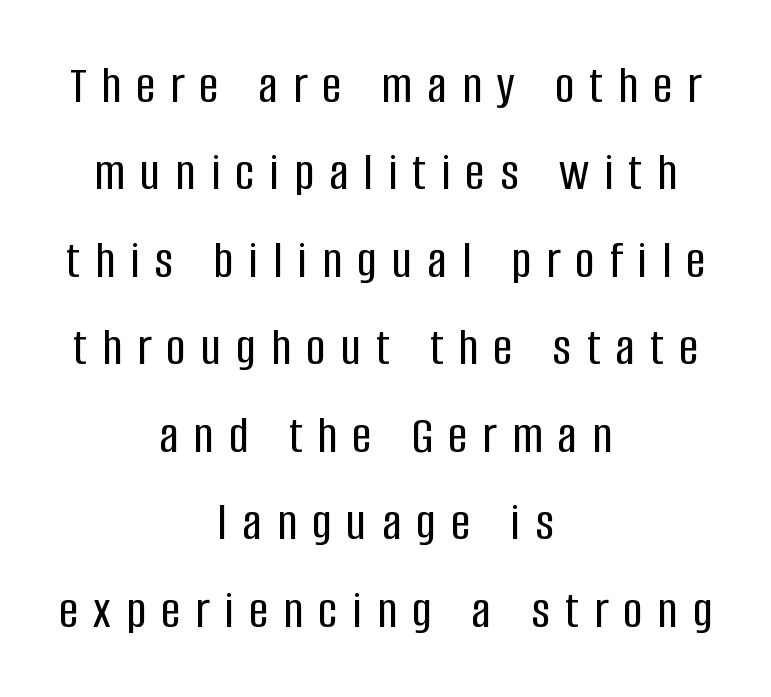
Line starts and ends both wander, symmetrically. Style check: upright. The baseline area is clear. The font family rendered here belongs to the sans-serif group.
